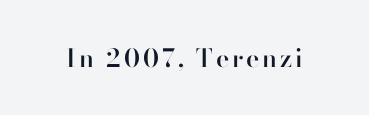
The image shows 25 px text type, upright; set not underlined.
